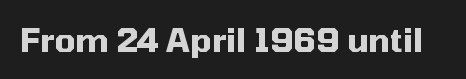
{"serif": "no", "italic": "no", "bold": "yes", "weight": "heavy", "width": "normal", "stroke_contrast": "medium", "x_height": "medium", "monospaced": "no", "underline": "no", "letter_spacing": "normal", "letter_spacing_em": 0.0, "glyph_px": 32}
